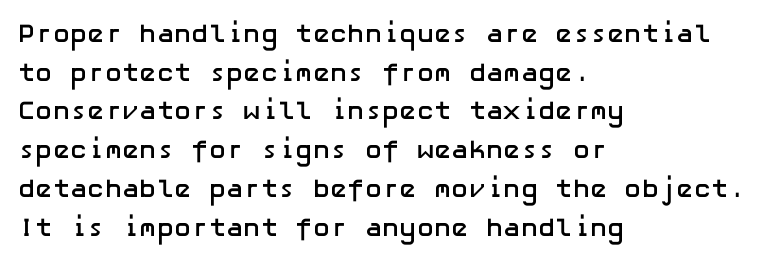
The image shows 26 px bold type, upright; set left-aligned, normal line spacing (1.49x), normal letter spacing, not underlined.
